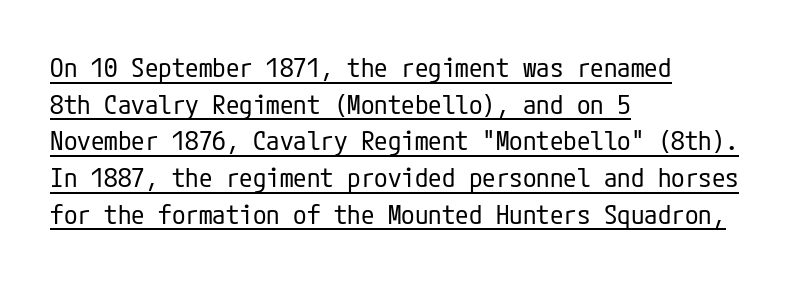
Q: Is the text bold? A: No.
Q: Is the text italic (slanted)? A: No, it is upright.
Q: Is the text underlined? A: Yes.
Q: How is the paragraph aligned? A: Left-aligned.
Q: Is the spacing between letters normal or unusually wide? A: Normal.
Q: Is the spacing between lines tight, normal or loose? A: Normal.
